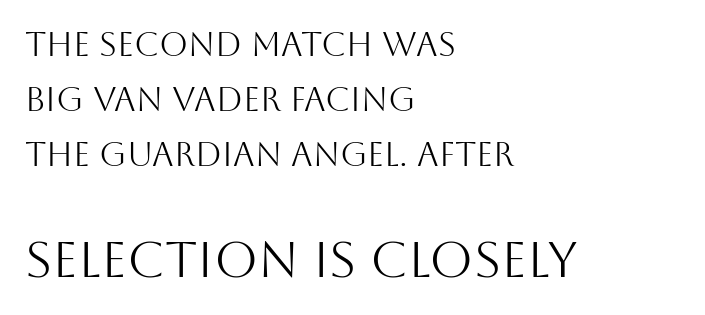
Q: Is the text bold? A: No.
Q: Is the text italic (slanted)? A: No, it is upright.
Q: Is the typeface a serif or a sans-serif typeface? A: Sans-serif.
Q: Is the text underlined? A: No.
Q: How is the paragraph aligned? A: Left-aligned.
Q: Is the spacing between letters normal or unusually wide? A: Normal.
Q: Is the spacing between lines tight, normal or loose? A: Normal.
Q: Which block of text is set in a larger size, the first (top) or the second (bottom)? A: The second (bottom) one.
Q: Width (condensed, normal, or wide)? A: Normal.
Q: Stroke contrast? A: Medium.
Q: x-height? A: Large.
Q: Monospaced? A: No.
